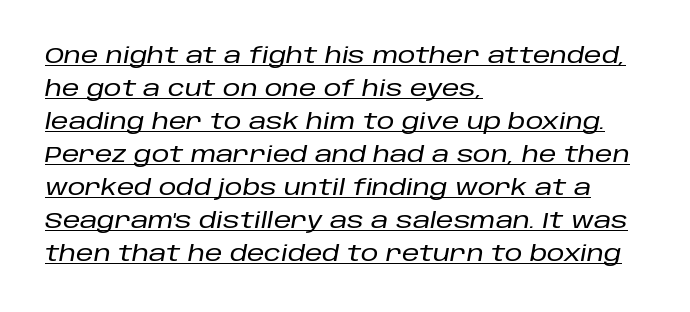
The image shows 22 px text type, italic (leaning right); set left-aligned, normal line spacing (1.5x), normal letter spacing, underlined.
